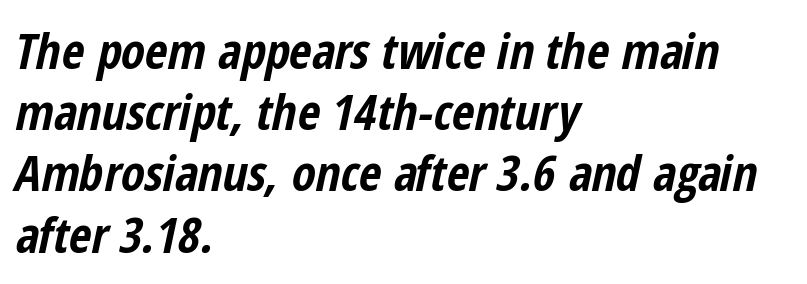
The vertical gap from one line to the next is medium. Each row of text sits above clean, open space. Every row of glyphs begins at an identical x-position on the left. The letters advance in unequal steps, a hallmark of proportional type.
